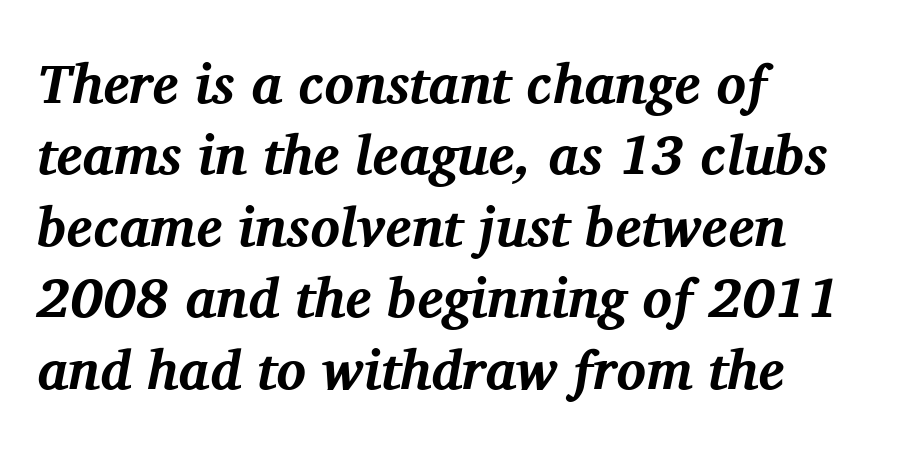
The font's italic variant was chosen for this text. Is this a fixed-width face? No — the glyphs have proportional, varying widths. The passage shown stacks its lines at a standard gap. Glance below the letters and you will spot only blank space. How are the letters spaced? Ordinarily, with no added tracking. Which margin do the lines hug? The left one — the right edge is uneven.
